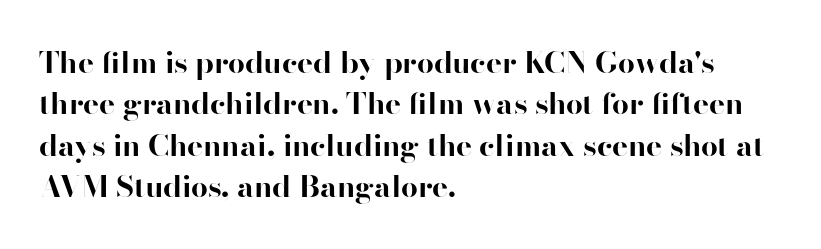
The area under the type is left untouched. Pretty heavy lettering here — definitely bold. Between one letter and the next there's only the usual sliver of space. These lines were composed using upright roman letters. The lines in this sample share a left origin and differ only in where they stop. The face used here is proportionally spaced, like ordinary book or web type.
